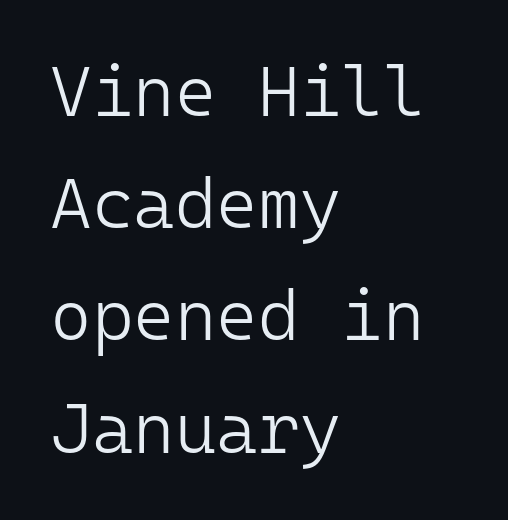
{"serif": "no", "italic": "no", "bold": "no", "weight": "light", "width": "normal", "stroke_contrast": "low", "x_height": "medium", "monospaced": "yes", "underline": "no", "align": "left", "line_spacing": "normal", "line_spacing_ratio": 1.58, "letter_spacing": "normal", "letter_spacing_em": 0.0, "glyph_px": 71}
